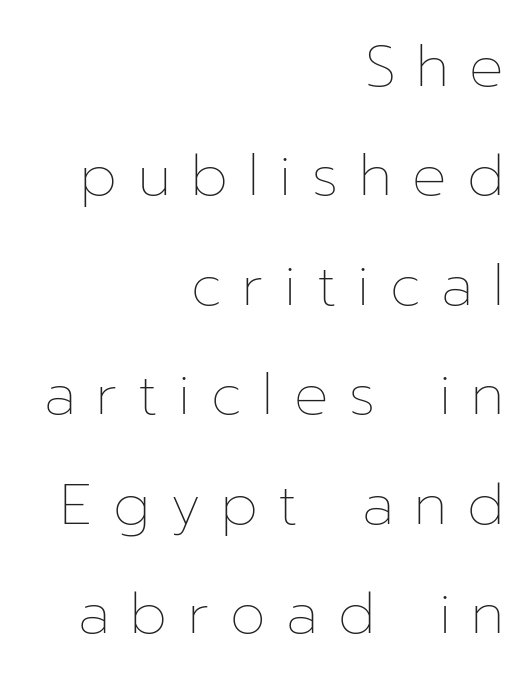
Q: Is the text bold? A: No.
Q: Is the text italic (slanted)? A: No, it is upright.
Q: Is the text underlined? A: No.
Q: How is the paragraph aligned? A: Right-aligned.
Q: Is the spacing between letters normal or unusually wide? A: Unusually wide.
Q: Is the spacing between lines tight, normal or loose? A: Loose.
Q: Width (condensed, normal, or wide)? A: Normal.
Q: Stroke contrast? A: Low.
Q: x-height? A: Medium.
Q: Monospaced? A: No.
